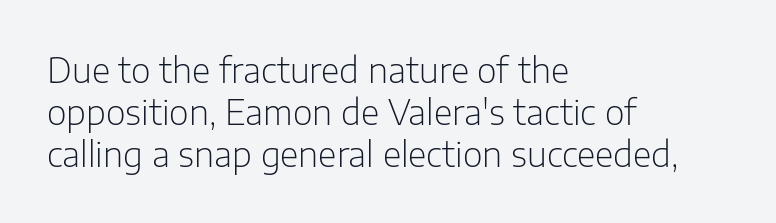
The setting favours the left margin, as ordinary paragraphs usually do. Glance below the letters and you will spot only blank space. A light-to-regular cut is what we see here. Default kerning and tracking; the words read as compact shapes. Spacing verdict: proportional, widths tailored to each character. The glyphs in this specimen are sans serif.
